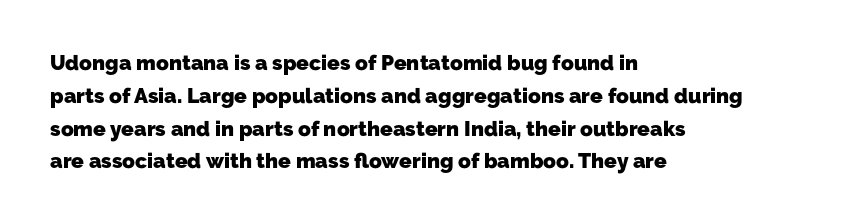
The image shows 21 px bold type; set left-aligned, normal line spacing (1.56x), normal letter spacing, not underlined.
